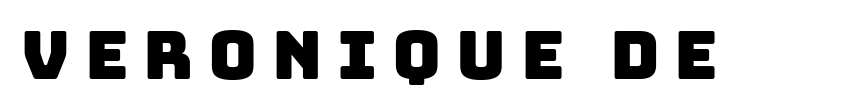
Q: Is the typeface a serif or a sans-serif typeface? A: Sans-serif.
Q: Is the text underlined? A: No.
Q: Is the spacing between letters normal or unusually wide? A: Unusually wide.
Q: Width (condensed, normal, or wide)? A: Normal.
Q: Stroke contrast? A: Low.
Q: x-height? A: Large.
Q: Monospaced? A: No.
